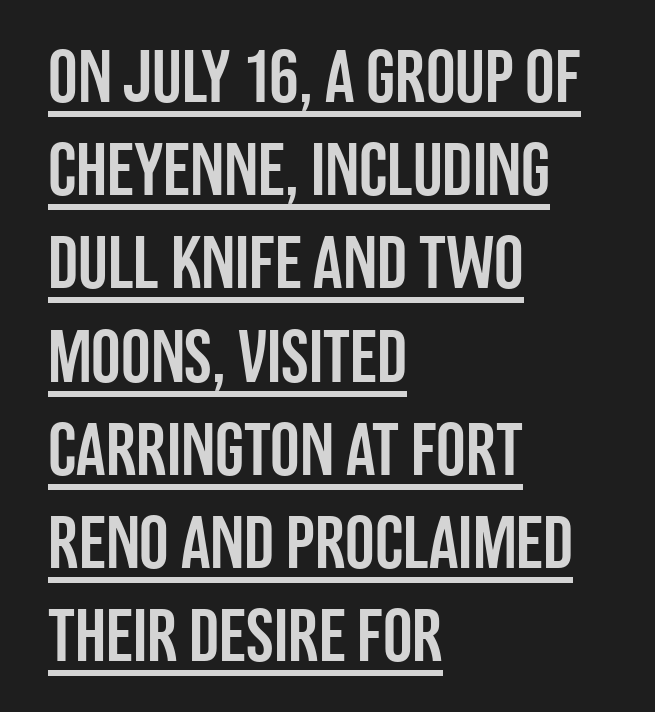
{"serif": "no", "italic": "no", "width": "condensed", "stroke_contrast": "low", "x_height": "large", "monospaced": "no", "underline": "yes", "align": "left", "line_spacing": "normal", "line_spacing_ratio": 1.26, "letter_spacing": "normal", "letter_spacing_em": 0.0, "glyph_px": 74}
